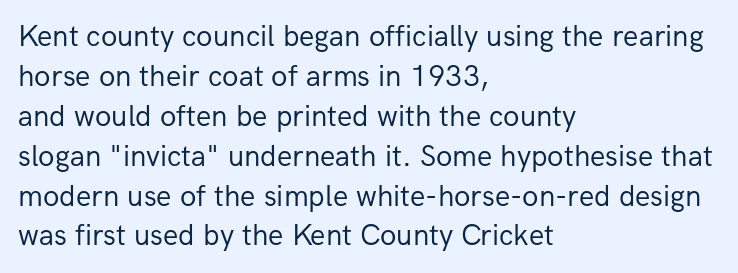
Q: Is the text bold? A: No.
Q: Is the text italic (slanted)? A: No, it is upright.
Q: Is the typeface a serif or a sans-serif typeface? A: Sans-serif.
Q: Is the text underlined? A: No.
Q: How is the paragraph aligned? A: Left-aligned.
Q: Is the spacing between letters normal or unusually wide? A: Normal.
Q: Is the spacing between lines tight, normal or loose? A: Normal.
Q: Width (condensed, normal, or wide)? A: Normal.
Q: Stroke contrast? A: Low.
Q: x-height? A: Medium.
Q: Monospaced? A: No.
